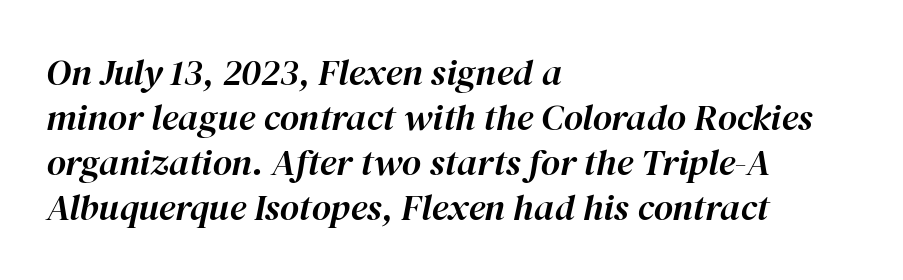
Q: Is the text italic (slanted)? A: Yes, it leans right by about 12 degrees.
Q: Is the text underlined? A: No.
Q: How is the paragraph aligned? A: Left-aligned.
Q: Is the spacing between letters normal or unusually wide? A: Normal.
Q: Width (condensed, normal, or wide)? A: Normal.
Q: Stroke contrast? A: High.
Q: x-height? A: Medium.
Q: Monospaced? A: No.
